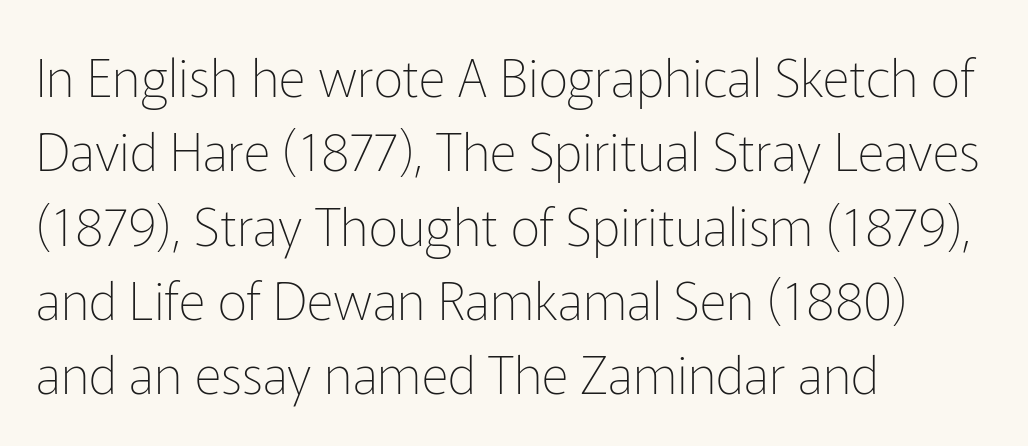
Each new line begins a customary step beneath the previous one. A bare baseline throughout the passage. Spacing verdict: proportional, widths tailored to each character. The setting favours the left margin, as ordinary paragraphs usually do. Letter spacing: default.
